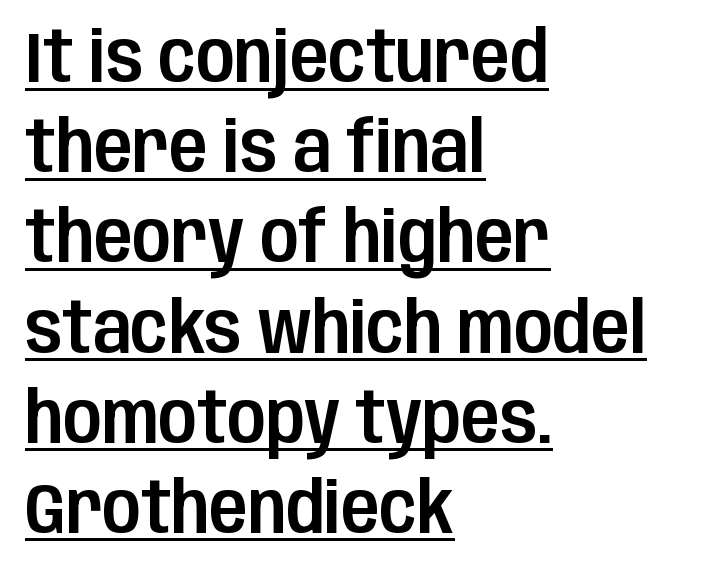
The image shows 71 px condensed sans-serif type, upright; set left-aligned, normal line spacing (1.27x), normal letter spacing, underlined; low stroke contrast and a large x-height.
